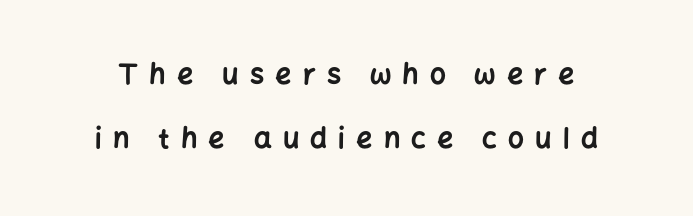
Q: Is the text bold? A: Yes.
Q: Is the text italic (slanted)? A: No, it is upright.
Q: Is the typeface a serif or a sans-serif typeface? A: Sans-serif.
Q: Is the text underlined? A: No.
Q: Is the spacing between letters normal or unusually wide? A: Unusually wide.
Q: Is the spacing between lines tight, normal or loose? A: Loose.
Q: Width (condensed, normal, or wide)? A: Normal.
Q: Stroke contrast? A: Low.
Q: x-height? A: Medium.
Q: Monospaced? A: No.
